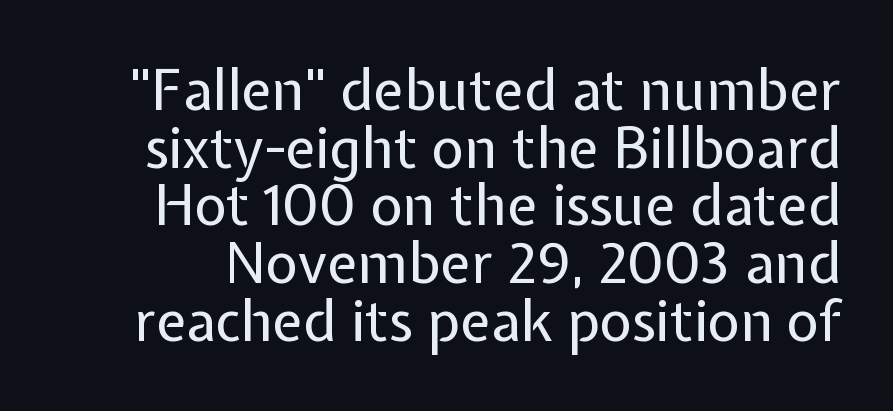
This is the regular roman posture of the typeface. Proportional: the letters do not fall into vertical columns. The area under the type is left untouched. Heft: none added — not bold. These lines are composed in type without serifs. The horizontal fit of the characters is conventional and even.
